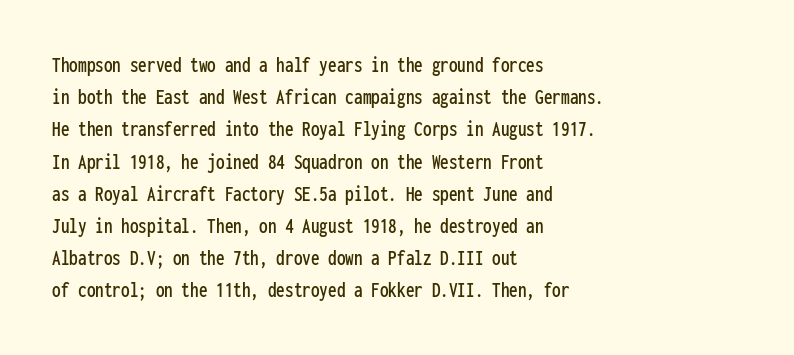
Does the leading feel generous? No, just average. The paragraph shown leans on its left margin. The string is rendered with underlining switched off. Here the glyphs are tracked normally, forming tight word shapes. The font's upright variant was chosen for this text.
